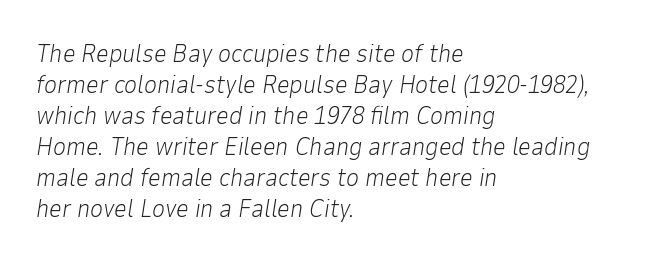
The image shows 25 px text type, italic (leaning right); set left-aligned, line spacing 1.24x, normal letter spacing, not underlined.
